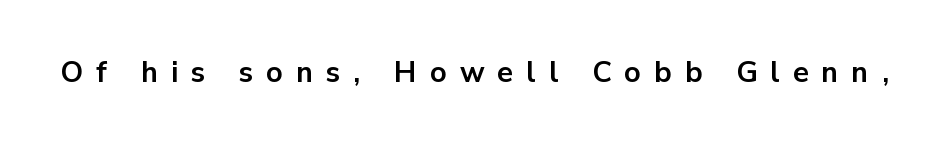
Q: Is the text bold? A: Yes.
Q: Is the text italic (slanted)? A: No, it is upright.
Q: Is the typeface a serif or a sans-serif typeface? A: Sans-serif.
Q: Is the text underlined? A: No.
Q: Is the spacing between letters normal or unusually wide? A: Unusually wide.
Q: Width (condensed, normal, or wide)? A: Normal.
Q: Stroke contrast? A: Low.
Q: x-height? A: Medium.
Q: Monospaced? A: No.
